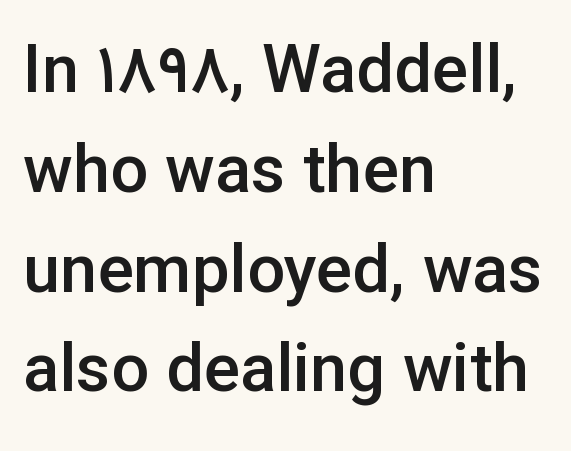
Q: Is the text bold? A: Semi-bold.
Q: Is the text italic (slanted)? A: No, it is upright.
Q: Is the typeface a serif or a sans-serif typeface? A: Sans-serif.
Q: Is the text underlined? A: No.
Q: How is the paragraph aligned? A: Left-aligned.
Q: Is the spacing between letters normal or unusually wide? A: Normal.
Q: Is the spacing between lines tight, normal or loose? A: Normal.
Q: Width (condensed, normal, or wide)? A: Normal.
Q: Stroke contrast? A: Low.
Q: x-height? A: Medium.
Q: Monospaced? A: No.
